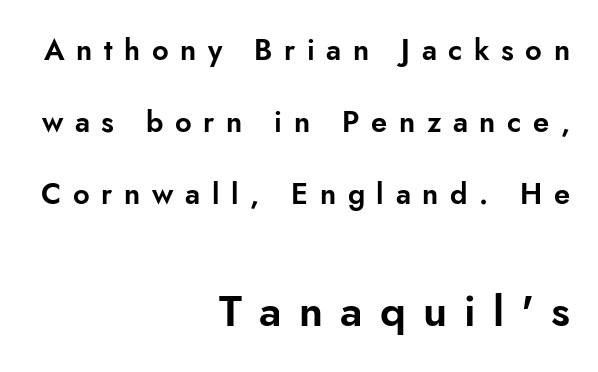
The image shows 43 px sans-serif type, upright; set right-aligned, loose line spacing (2.49x), unusually wide letter spacing (+0.4 em), not underlined; the second (bottom) block is 1.48x larger; low stroke contrast and a small x-height.
